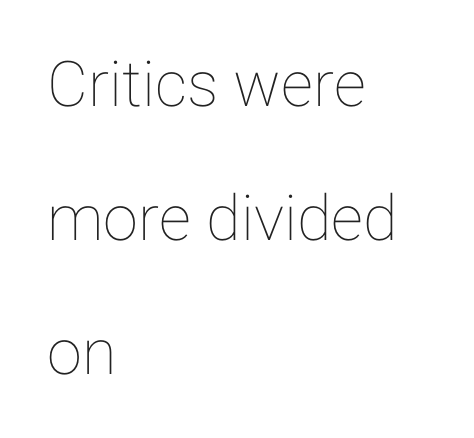
Q: Is the text italic (slanted)? A: No, it is upright.
Q: Is the text underlined? A: No.
Q: How is the paragraph aligned? A: Left-aligned.
Q: Is the spacing between letters normal or unusually wide? A: Normal.
Q: Is the spacing between lines tight, normal or loose? A: Loose.
Q: Width (condensed, normal, or wide)? A: Normal.
Q: Stroke contrast? A: Low.
Q: x-height? A: Medium.
Q: Monospaced? A: No.
